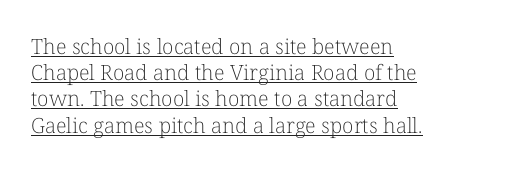
These lines are set flush left with a ragged right edge. Check the space under the baseline: a stroke is drawn there. The typography opts for an upright posture over an oblique one. Unbolded letterforms with no extra heft. In terms of letterspacing, this is plain default setting.
